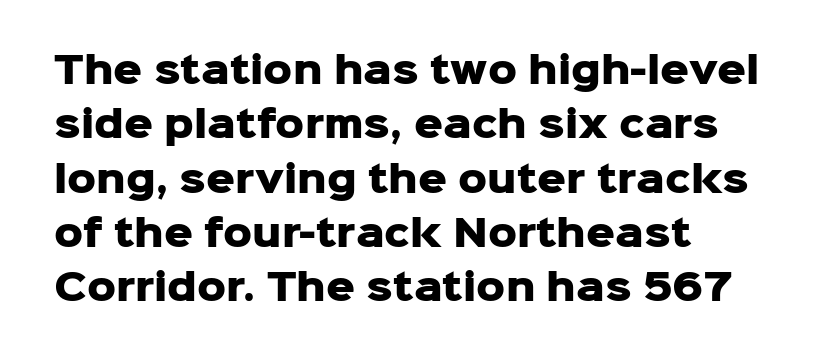
Q: Is the text bold? A: Yes.
Q: Is the text italic (slanted)? A: No, it is upright.
Q: Is the typeface a serif or a sans-serif typeface? A: Sans-serif.
Q: Is the text underlined? A: No.
Q: How is the paragraph aligned? A: Left-aligned.
Q: Is the spacing between letters normal or unusually wide? A: Normal.
Q: Is the spacing between lines tight, normal or loose? A: Normal.
Q: Width (condensed, normal, or wide)? A: Normal.
Q: Stroke contrast? A: Low.
Q: x-height? A: Medium.
Q: Monospaced? A: No.
